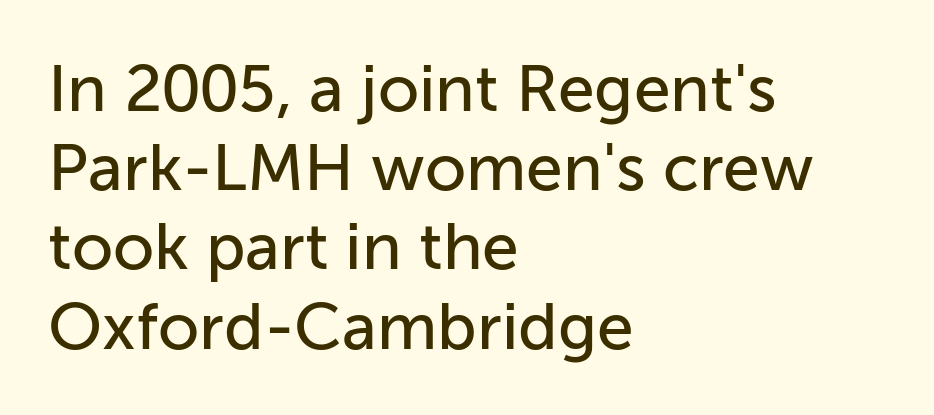
The line texture is even and compact thanks to regular tracking. Just letters on the line, the space beneath them empty. The letters carry no serifs — their stems end cleanly without finishing strokes. A roman cut, with each character standing at attention. Spacing verdict: proportional, widths tailored to each character.
